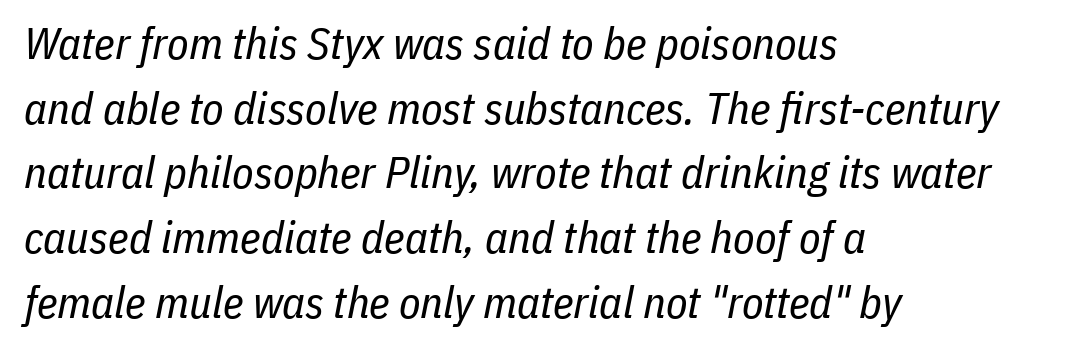
{"italic": "yes", "lean": "right", "slant_degrees": 11, "bold": "no", "weight": "regular", "width": "condensed", "stroke_contrast": "low", "x_height": "medium", "monospaced": "no", "underline": "no", "align": "left", "line_spacing": "normal", "line_spacing_ratio": 1.47, "letter_spacing": "normal", "letter_spacing_em": 0.0, "glyph_px": 44}
